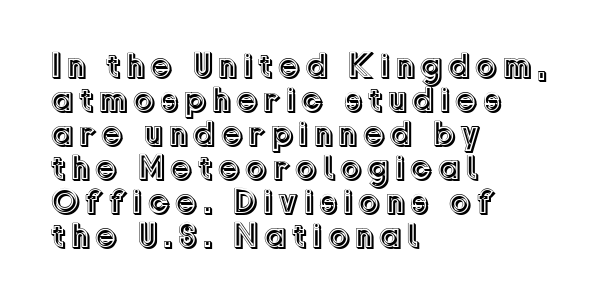
{"italic": "no", "width": "normal", "x_height": "medium", "monospaced": "no", "underline": "no", "align": "left", "line_spacing": "tight", "line_spacing_ratio": 0.97, "glyph_px": 35}
